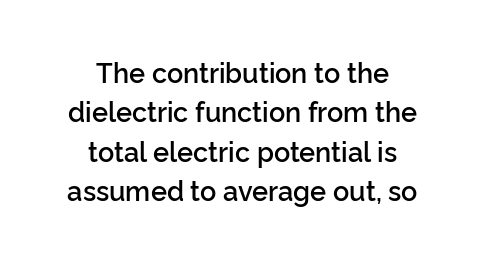
Any mark beneath the type? The region is blank. Characters remain perfectly vertical along every line. Every row of glyphs is offset so its center matches the block's center. Tracking value appears to be zero — textbook default spacing.
